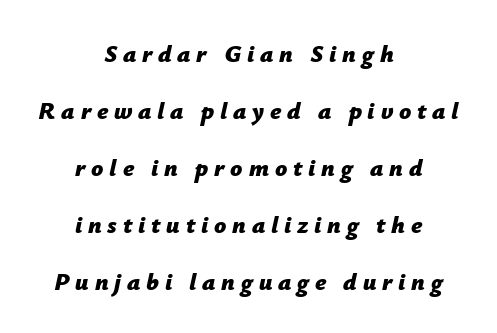
Q: Is the text bold? A: Yes.
Q: Is the text italic (slanted)? A: Yes, it leans right by about 12 degrees.
Q: Is the text underlined? A: No.
Q: How is the paragraph aligned? A: Centered.
Q: Is the spacing between letters normal or unusually wide? A: Unusually wide.
Q: Is the spacing between lines tight, normal or loose? A: Loose.
